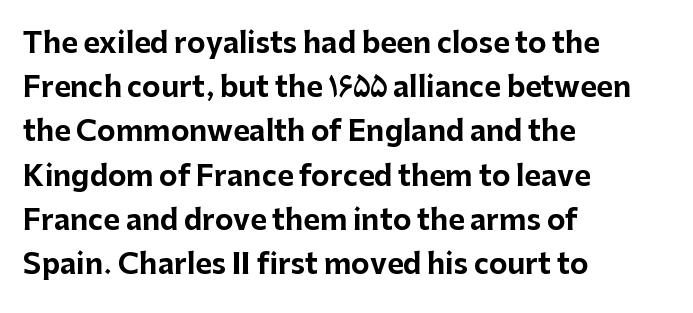
{"serif": "no", "italic": "no", "bold": "yes", "weight": "bold", "width": "normal", "stroke_contrast": "low", "x_height": "medium", "monospaced": "no", "underline": "no", "align": "left", "line_spacing": "normal", "line_spacing_ratio": 1.58, "letter_spacing": "normal", "letter_spacing_em": 0.0, "glyph_px": 28}
